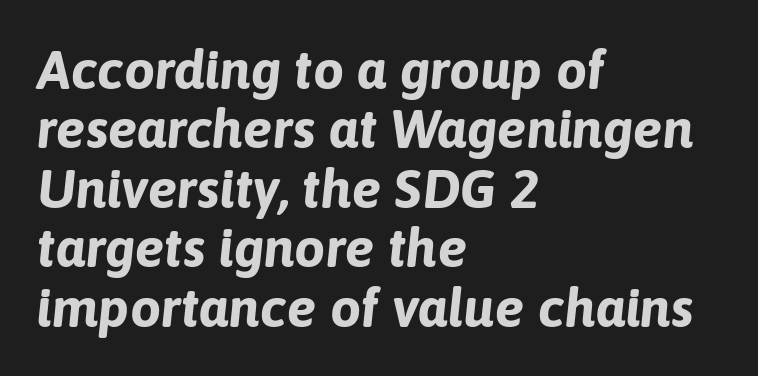
The image shows 55 px bold type, italic (leaning right); set left-aligned, tight line spacing (1.08x), normal letter spacing, not underlined; low stroke contrast and a medium x-height.
